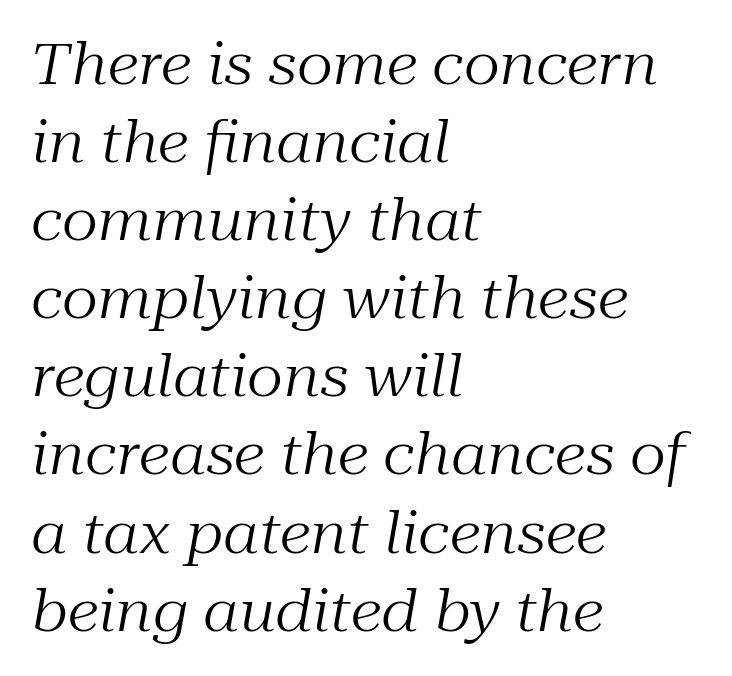
A clean baseline with only descenders dipping below it. Style check: oblique. These lines stack with their left ends in a neat column. Observe the ordinary spacing: letters are neighbours, not strangers.
